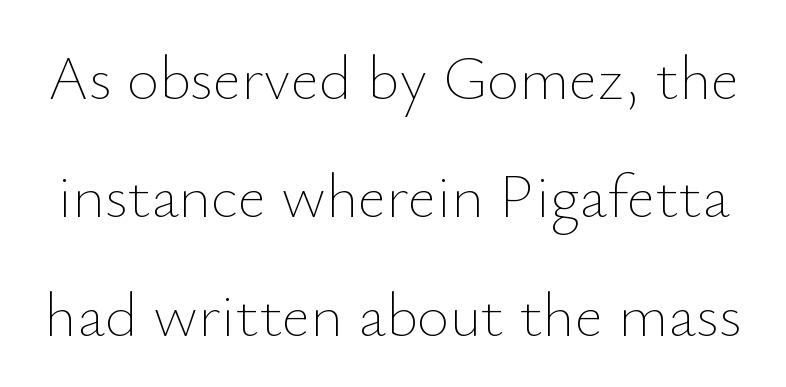
{"italic": "no", "bold": "no", "weight": "thin", "width": "normal", "stroke_contrast": "low", "x_height": "small", "monospaced": "no", "underline": "no", "line_spacing": "loose", "line_spacing_ratio": 1.91, "letter_spacing": "normal", "letter_spacing_em": 0.0, "glyph_px": 62}
